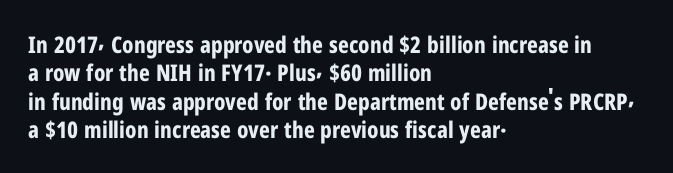
{"italic": "no", "bold": "yes", "underline": "no", "align": "left", "line_spacing_ratio": 1.23, "letter_spacing": "normal", "letter_spacing_em": 0.0, "glyph_px": 23}
